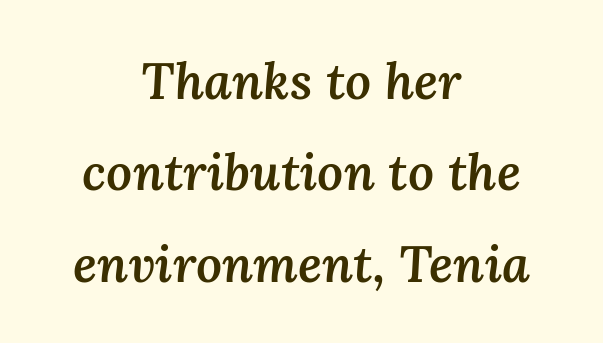
The image shows 51 px semibold type, italic (leaning right); set centered, line spacing 1.79x, normal letter spacing, not underlined; medium stroke contrast and a medium x-height.
